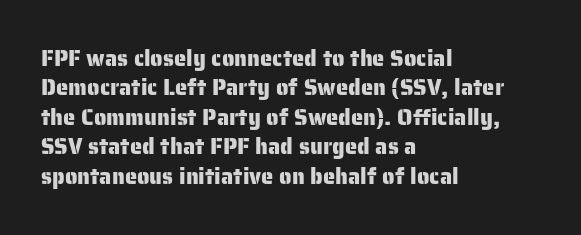
The image shows 22 px text type, upright; set left-aligned, normal line spacing (1.34x), normal letter spacing, not underlined.
